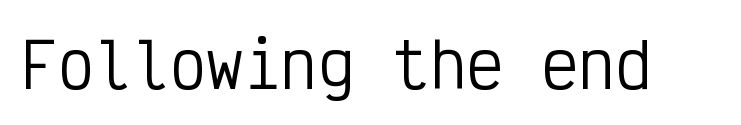
Q: Is the text bold? A: No.
Q: Is the text italic (slanted)? A: No, it is upright.
Q: Is the typeface a serif or a sans-serif typeface? A: Sans-serif.
Q: Is the text underlined? A: No.
Q: Is the spacing between letters normal or unusually wide? A: Normal.
Q: Width (condensed, normal, or wide)? A: Condensed.
Q: Stroke contrast? A: Low.
Q: x-height? A: Medium.
Q: Monospaced? A: Yes.
